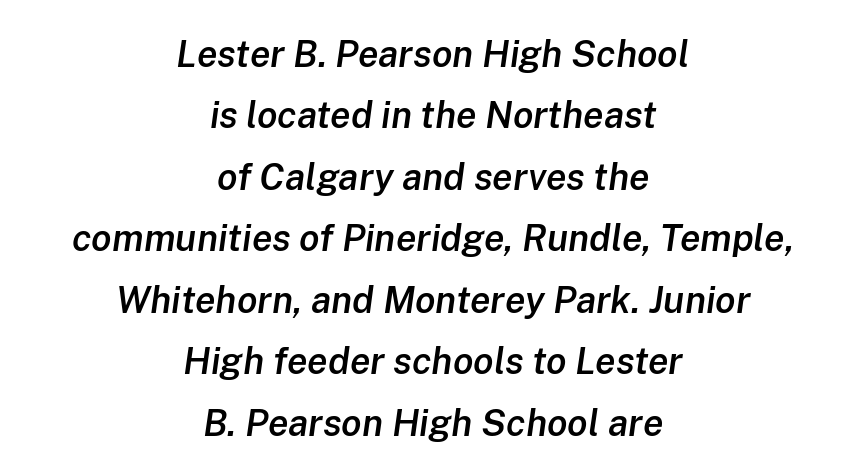
This rendering features lettering with no underline. A somewhat darkened texture: the type is semibold rather than bold. The face used here is proportionally spaced, like ordinary book or web type. In terms of letterspacing, this is plain default setting. There's an unmistakable incline to the writing here. Reading down the block, each line starts at a different indent, mirrored at its end.
